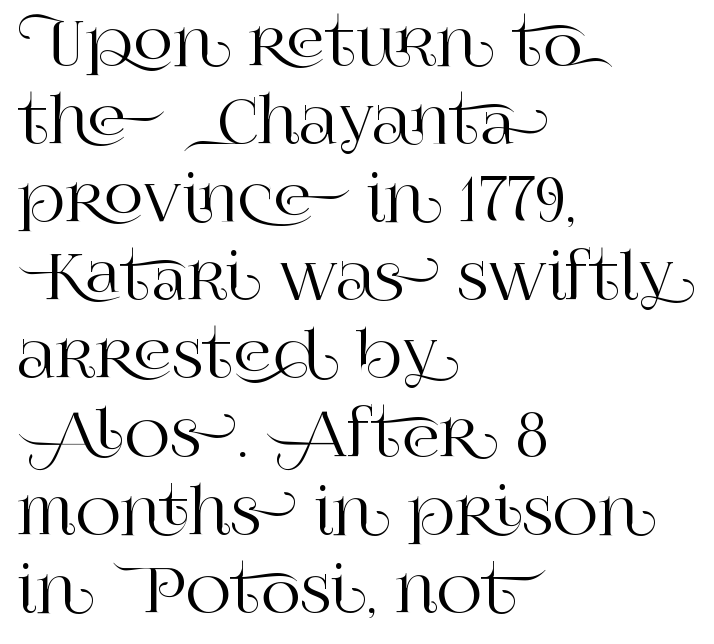
The image shows 62 px serif type, upright; set left-aligned, normal line spacing (1.26x), normal letter spacing, not underlined; high stroke contrast and a large x-height.
